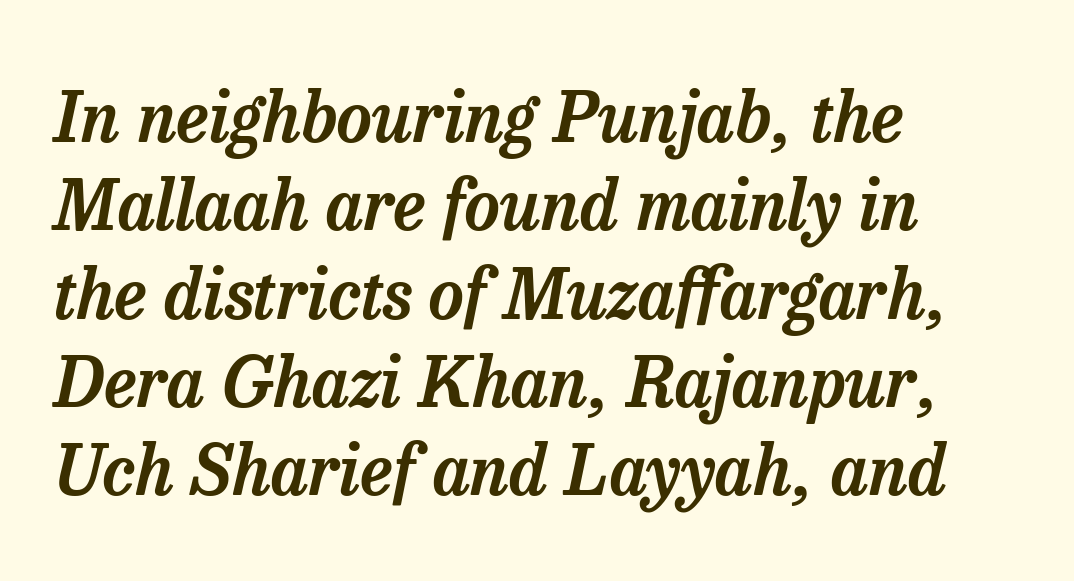
Q: Is the text italic (slanted)? A: Yes, it leans right by about 13 degrees.
Q: Is the typeface a serif or a sans-serif typeface? A: Serif.
Q: Is the text underlined? A: No.
Q: How is the paragraph aligned? A: Left-aligned.
Q: Is the spacing between letters normal or unusually wide? A: Normal.
Q: Is the spacing between lines tight, normal or loose? A: Normal.
Q: Width (condensed, normal, or wide)? A: Normal.
Q: Stroke contrast? A: Low.
Q: x-height? A: Medium.
Q: Monospaced? A: No.
